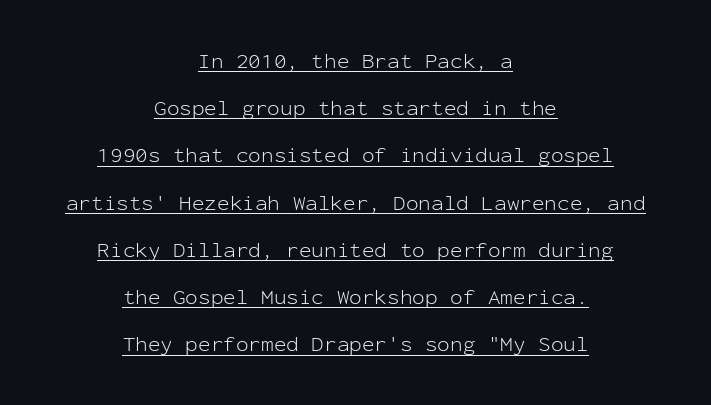
Nothing unusual about the tracking: characters are spaced as the font intends. A centered setting, common on invitations and titles, is used for this passage. Ordinary non-slanted type is in use. Counters stay open thanks to moderate or lighter strokes. Beneath each row of characters lies a ruled line.
